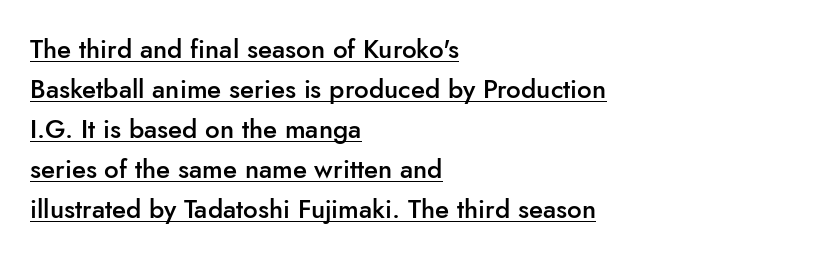
{"italic": "no", "bold": "semi", "underline": "yes", "align": "left", "line_spacing": "normal", "line_spacing_ratio": 1.54, "letter_spacing": "normal", "letter_spacing_em": 0.0, "glyph_px": 26}
